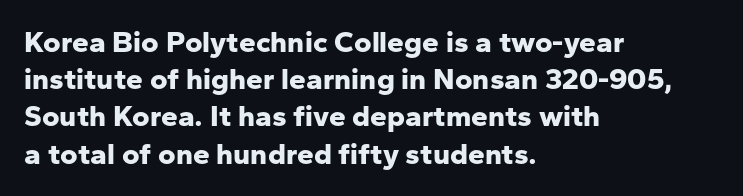
The image shows 30 px bold sans-serif type, upright; set left-aligned, line spacing 1.24x, normal letter spacing, not underlined; low stroke contrast and a medium x-height.
